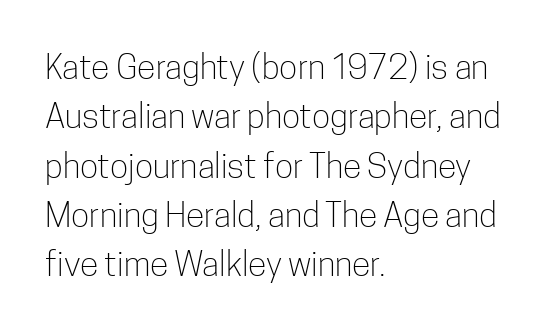
The typesetter chose a ragged-right arrangement here. Line spacing here is normal. The foot of each line stays bare and open. Is the letter spacing exaggerated? No — it looks like the ordinary default. Posture: vertical.
